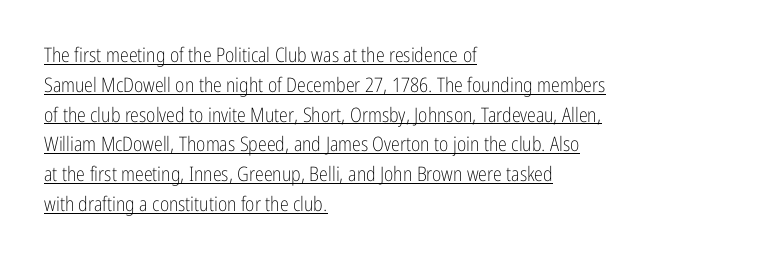
Q: Is the text bold? A: No.
Q: Is the text italic (slanted)? A: No, it is upright.
Q: Is the text underlined? A: Yes.
Q: How is the paragraph aligned? A: Left-aligned.
Q: Is the spacing between letters normal or unusually wide? A: Normal.
Q: Is the spacing between lines tight, normal or loose? A: Normal.
